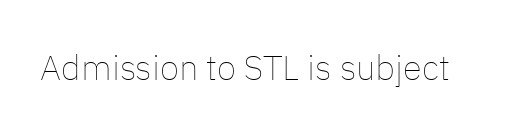
Q: Is the text bold? A: No.
Q: Is the text italic (slanted)? A: No, it is upright.
Q: Is the text underlined? A: No.
Q: Is the spacing between letters normal or unusually wide? A: Normal.
Q: Width (condensed, normal, or wide)? A: Normal.
Q: Stroke contrast? A: Low.
Q: x-height? A: Medium.
Q: Monospaced? A: No.
